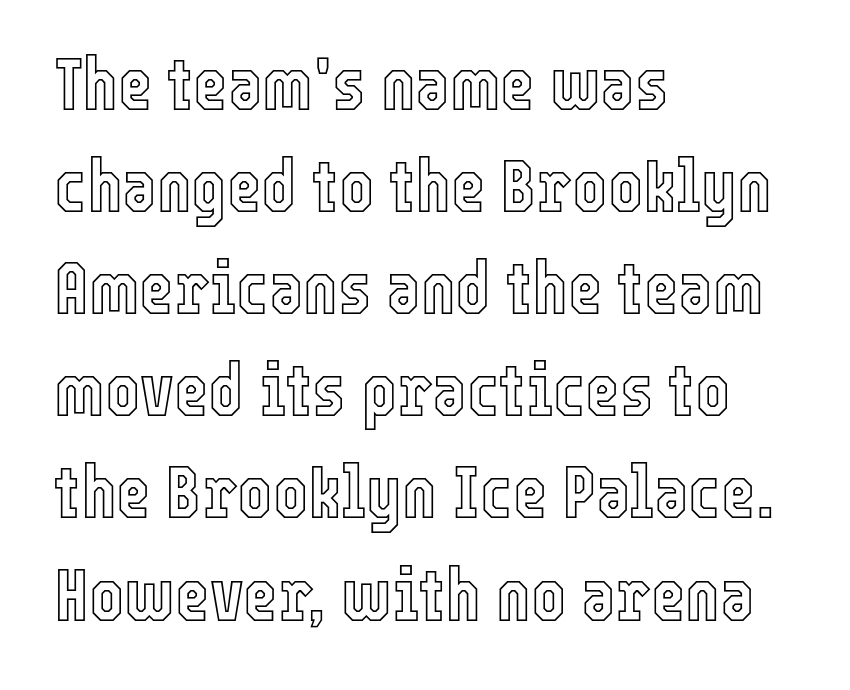
{"italic": "no", "width": "condensed", "x_height": "medium", "monospaced": "no", "underline": "no", "align": "left", "line_spacing": "normal", "line_spacing_ratio": 1.38, "letter_spacing": "normal", "letter_spacing_em": 0.0, "glyph_px": 74}
